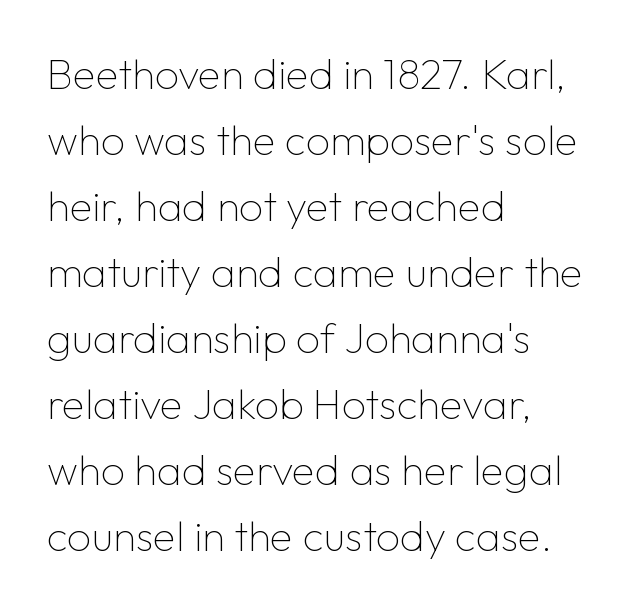
{"serif": "no", "italic": "no", "bold": "no", "weight": "thin", "width": "normal", "stroke_contrast": "low", "x_height": "medium", "monospaced": "no", "underline": "no", "align": "left", "line_spacing": "normal", "line_spacing_ratio": 1.57, "letter_spacing": "normal", "letter_spacing_em": 0.0, "glyph_px": 42}
